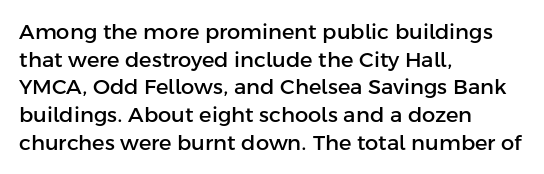
{"italic": "no", "underline": "no", "align": "left", "line_spacing": "normal", "line_spacing_ratio": 1.32, "letter_spacing": "normal", "letter_spacing_em": 0.0, "glyph_px": 21}
